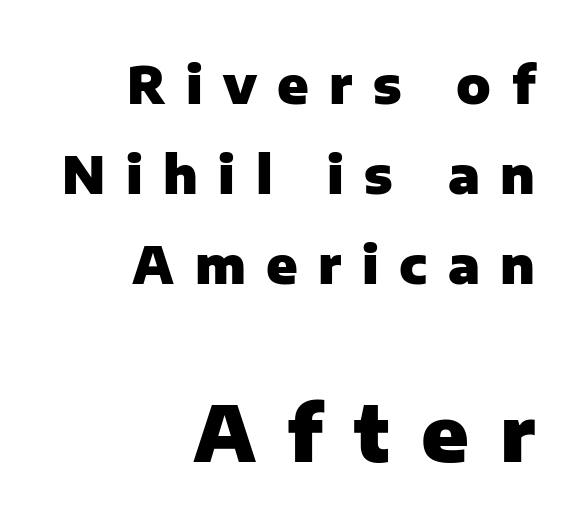
The image shows 77 px heavy sans-serif type, upright; set right-aligned, line spacing 1.76x, unusually wide letter spacing (+0.4 em), not underlined; the second (bottom) block is 1.51x larger; low stroke contrast and a medium x-height.
